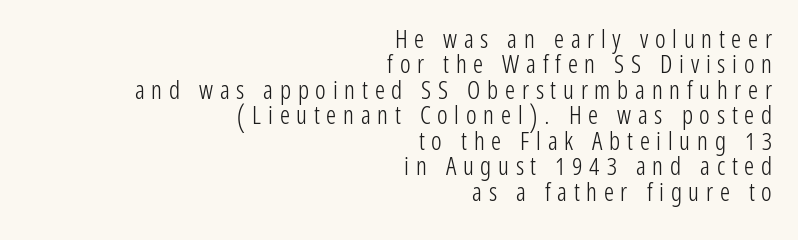
{"italic": "no", "bold": "no", "underline": "no", "align": "right", "line_spacing": "tight", "line_spacing_ratio": 1.02, "letter_spacing": "wide", "letter_spacing_em": 0.27, "glyph_px": 25}
